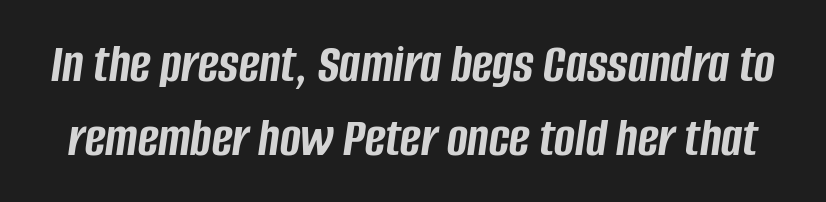
{"italic": "yes", "lean": "right", "slant_degrees": 8, "bold": "yes", "weight": "semibold", "width": "condensed", "stroke_contrast": "low", "x_height": "large", "monospaced": "no", "underline": "no", "line_spacing": "normal", "line_spacing_ratio": 1.32, "letter_spacing": "normal", "letter_spacing_em": 0.0, "glyph_px": 56}
